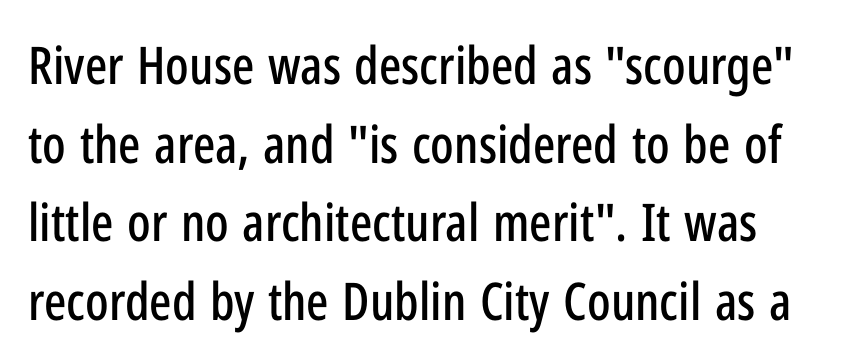
Tracking value appears to be zero — textbook default spacing. Here the designer chose a conventional face with non-uniform glyph widths. Notice how the stems are strictly vertical — no italics here. Check under the words: just untouched page.
